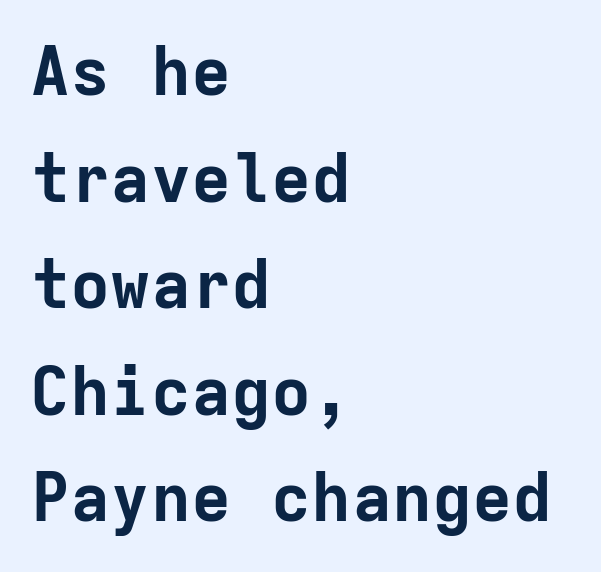
Spacing verdict: monospaced, one width for all characters. The line-height multiplier appears to be the usual default. This sample uses an upright cut, with every glyph sitting square on the baseline. In terms of weight, the rendering is a true, heavy bold.
